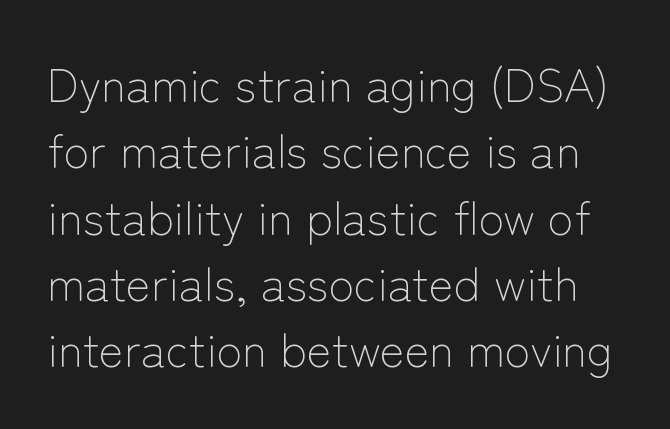
Q: Is the text bold? A: No.
Q: Is the text italic (slanted)? A: No, it is upright.
Q: Is the typeface a serif or a sans-serif typeface? A: Sans-serif.
Q: Is the text underlined? A: No.
Q: Is the spacing between letters normal or unusually wide? A: Normal.
Q: Is the spacing between lines tight, normal or loose? A: Normal.
Q: Width (condensed, normal, or wide)? A: Normal.
Q: Stroke contrast? A: Low.
Q: x-height? A: Medium.
Q: Monospaced? A: No.
